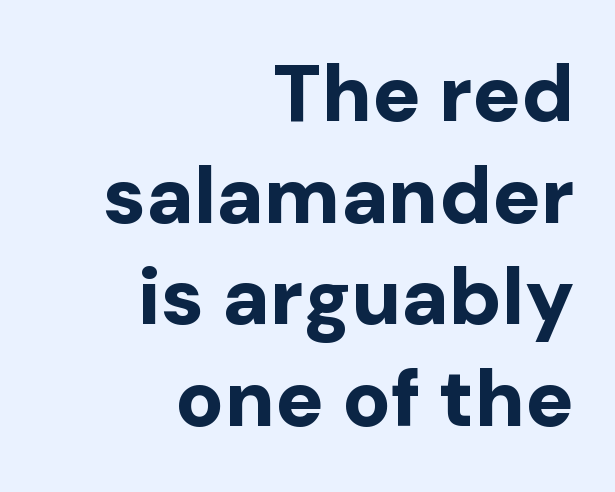
The image shows 80 px bold sans-serif type, upright; set right-aligned, normal line spacing (1.27x), normal letter spacing, not underlined; low stroke contrast and a medium x-height.
